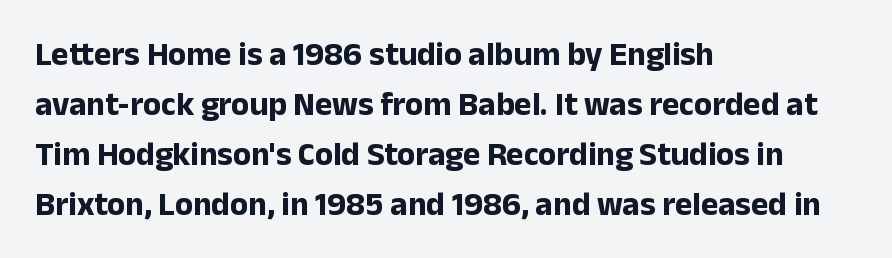
Any mark beneath the type? The region is blank. Posture: upright roman. Caption: standard tracking, unaltered. A typesetter would label this face a sans. Regular leading.
